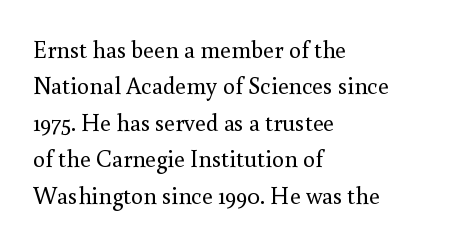
Q: Is the text bold? A: No.
Q: Is the text italic (slanted)? A: No, it is upright.
Q: Is the text underlined? A: No.
Q: How is the paragraph aligned? A: Left-aligned.
Q: Is the spacing between letters normal or unusually wide? A: Normal.
Q: Is the spacing between lines tight, normal or loose? A: Normal.
